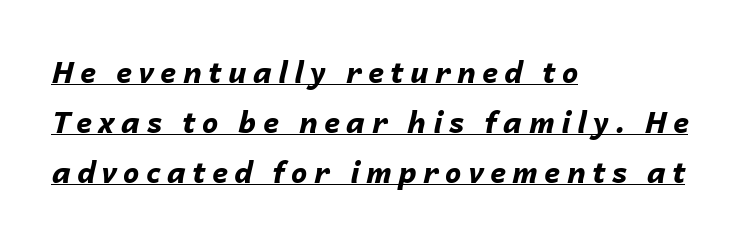
Q: Is the text bold? A: Yes.
Q: Is the text italic (slanted)? A: Yes, it leans right by about 14 degrees.
Q: Is the text underlined? A: Yes.
Q: How is the paragraph aligned? A: Left-aligned.
Q: Is the spacing between letters normal or unusually wide? A: Unusually wide.
Q: Width (condensed, normal, or wide)? A: Normal.
Q: Stroke contrast? A: Low.
Q: x-height? A: Medium.
Q: Monospaced? A: No.
